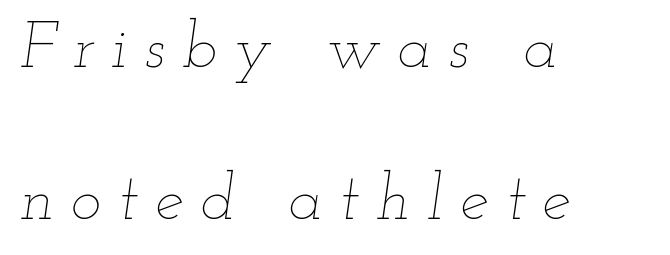
Q: Is the text bold? A: No.
Q: Is the text italic (slanted)? A: Yes, it leans right by about 12 degrees.
Q: Is the text underlined? A: No.
Q: How is the paragraph aligned? A: Left-aligned.
Q: Is the spacing between letters normal or unusually wide? A: Unusually wide.
Q: Is the spacing between lines tight, normal or loose? A: Loose.
Q: Width (condensed, normal, or wide)? A: Wide.
Q: Stroke contrast? A: Low.
Q: x-height? A: Small.
Q: Monospaced? A: No.
